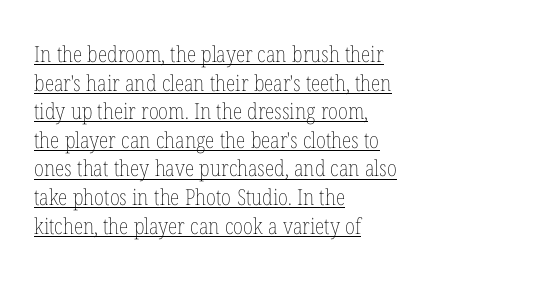
Students, observe the line beneath the letters — that is underlining. Line starts are locked; line ends wander. The vertical gap from one line to the next is medium. The lettering holds an erect, upright posture throughout. The passage shown has conventional tracking throughout. The letters look calm and open, with moderate or lighter stems.
